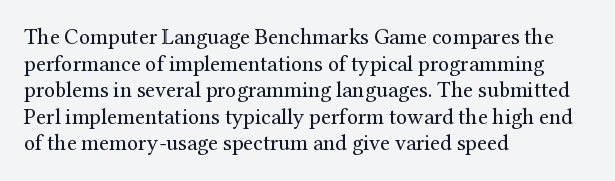
Q: Is the text bold? A: No.
Q: Is the text italic (slanted)? A: No, it is upright.
Q: Is the text underlined? A: No.
Q: How is the paragraph aligned? A: Left-aligned.
Q: Is the spacing between letters normal or unusually wide? A: Normal.
